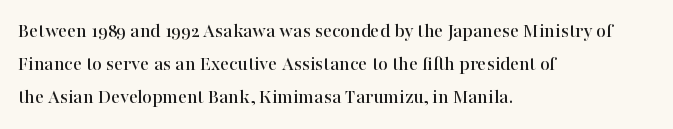
The tracking reads as untouched default to a designer's eye. Anything drawn beneath the words? Only blank space. Leading: standard. The lettering holds an erect, upright posture throughout.
